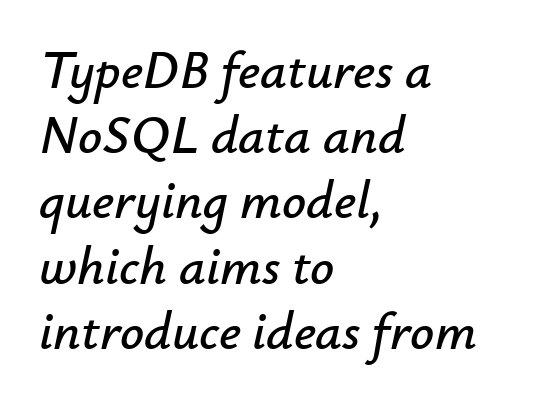
Compared with typical body copy, the letter spacing here is the same. Observe the lean: these are italic letterforms. Line starts are locked; line ends wander. These lines are rendered in a variable-pitch font. Decoration check: the copy has no underline.
